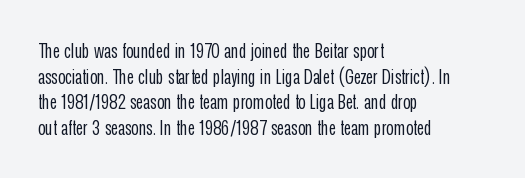
The image shows 20 px text type, upright; set left-aligned, normal line spacing (1.28x), normal letter spacing, not underlined.
